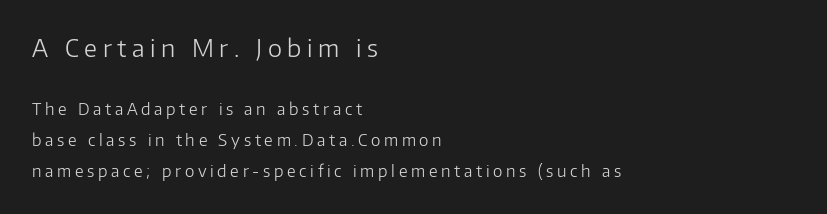
Q: Is the text bold? A: No.
Q: Is the text italic (slanted)? A: No, it is upright.
Q: Is the text underlined? A: No.
Q: How is the paragraph aligned? A: Left-aligned.
Q: Is the spacing between letters normal or unusually wide? A: Unusually wide.
Q: Is the spacing between lines tight, normal or loose? A: Loose.
Q: Which block of text is set in a larger size, the first (top) or the second (bottom)? A: The first (top) one.
